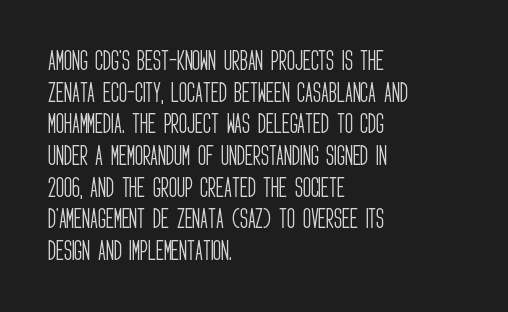
{"italic": "no", "bold": "no", "underline": "no", "align": "left", "line_spacing": "normal", "line_spacing_ratio": 1.44, "letter_spacing": "normal", "letter_spacing_em": 0.0, "glyph_px": 22}
